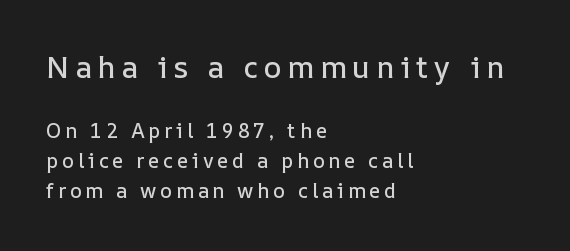
Is this a fixed-width face? No — the glyphs have proportional, varying widths. Ordinary non-slanted type is in use. This layout puts the oversized block above and the modest block below. The gap between lines stays unmarked.
